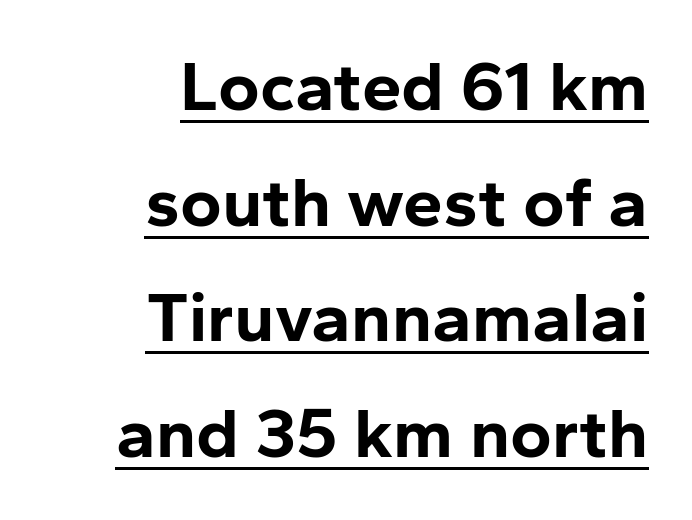
Rendered with straight, roman letterforms. A dark, heavy texture on the line: the type is bold. To sum up the face: it is a sans, with no serifs. Quick note: interline space is typical. Caption: standard tracking, unaltered.
